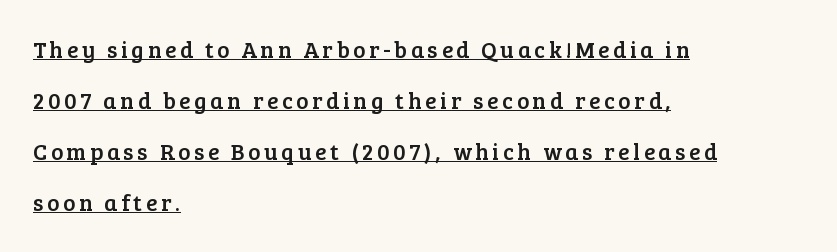
The image shows 23 px text type, upright; set left-aligned, loose line spacing (2.22x), underlined.
